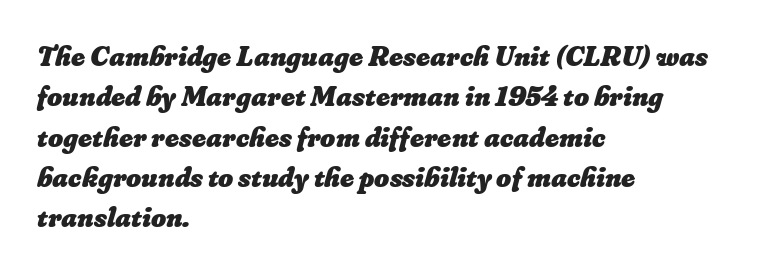
{"bold": "yes", "weight": "heavy", "width": "normal", "stroke_contrast": "low", "x_height": "small", "monospaced": "no", "underline": "no", "align": "left", "line_spacing": "normal", "line_spacing_ratio": 1.39, "letter_spacing": "normal", "letter_spacing_em": 0.0, "glyph_px": 29}
